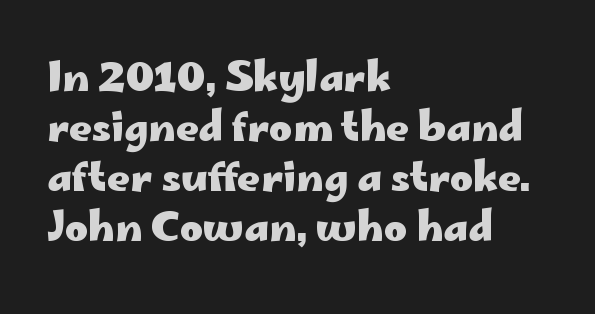
The image shows 40 px heavy, wide sans-serif type, upright; set left-aligned, normal line spacing (1.25x), normal letter spacing, not underlined; low stroke contrast and a small x-height.
